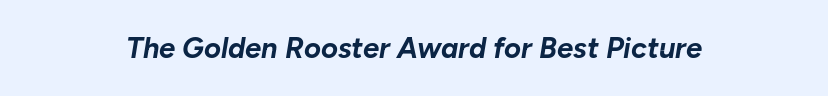
The face used here has a pronounced slope to its letters. Underline: absent. How are the letters spaced? Ordinarily, with no added tracking. Each letter keeps its own natural width here, so spacing adapts to shape. The passage shown is emphatically bold.
